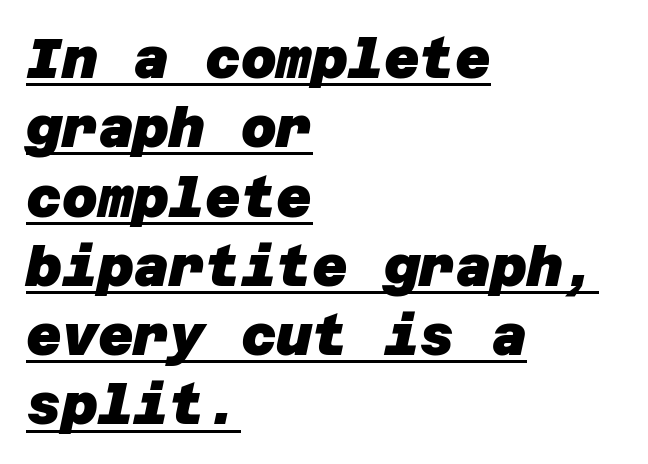
The image shows 55 px heavy sans-serif type; set left-aligned, normal line spacing (1.26x), normal letter spacing, underlined; low stroke contrast and a large x-height.
